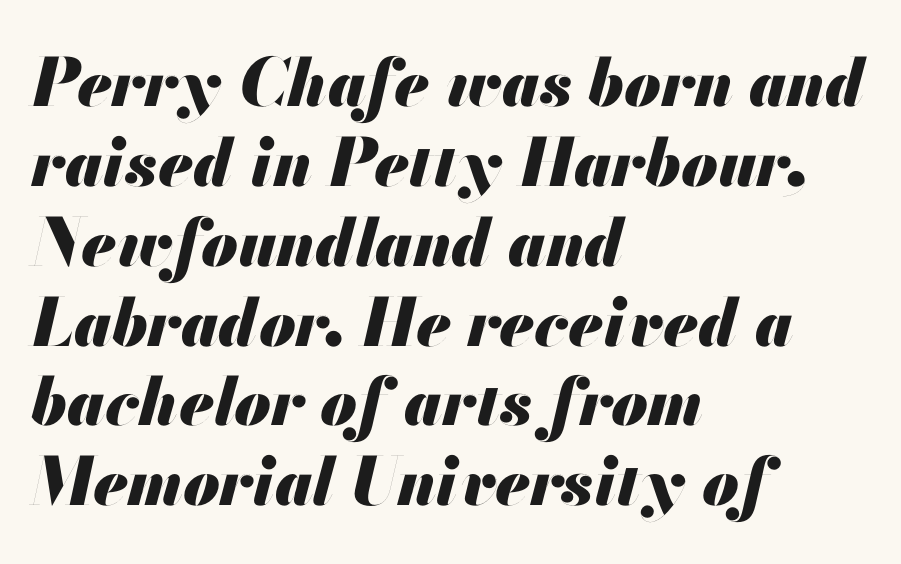
Each letter keeps its own natural width here, so spacing adapts to shape. The lines are quadded left. The glyphs have the mass of a bold cut. Glance below the letters and you will spot only blank space. Tracking value appears to be zero — textbook default spacing.
